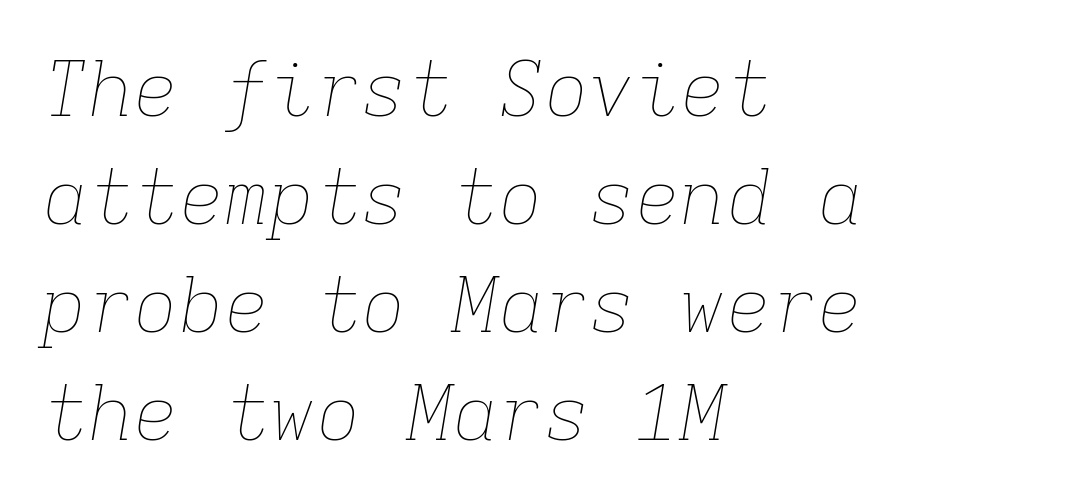
{"italic": "yes", "lean": "right", "slant_degrees": 9, "bold": "no", "weight": "thin", "width": "normal", "stroke_contrast": "low", "x_height": "medium", "monospaced": "yes", "underline": "no", "align": "left", "line_spacing": "normal", "line_spacing_ratio": 1.42, "letter_spacing": "normal", "letter_spacing_em": 0.0, "glyph_px": 76}
